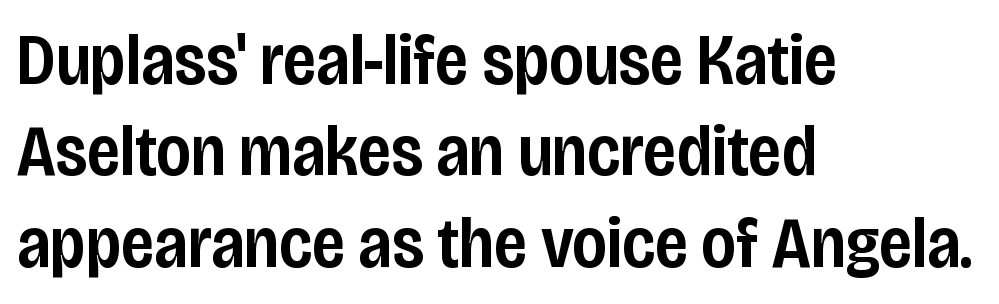
{"serif": "no", "italic": "no", "bold": "semi", "weight": "semibold", "width": "condensed", "stroke_contrast": "low", "x_height": "large", "monospaced": "no", "underline": "no", "align": "left", "line_spacing": "normal", "line_spacing_ratio": 1.27, "letter_spacing": "normal", "letter_spacing_em": 0.0, "glyph_px": 72}
